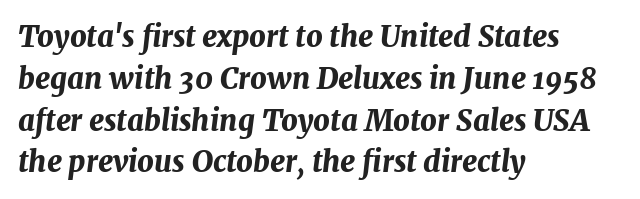
Character widths vary here, with narrow letters taking less room than wide ones. Compared with typical body copy, the letter spacing here is the same. Heavy, bold letterforms. The lines are quadded left.
